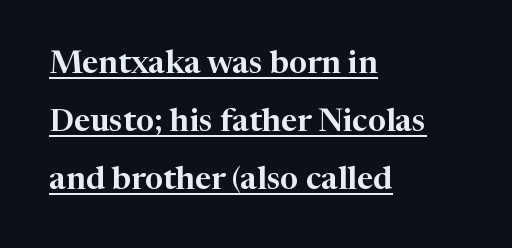
Q: Is the text italic (slanted)? A: No, it is upright.
Q: Is the typeface a serif or a sans-serif typeface? A: Serif.
Q: Is the text underlined? A: Yes.
Q: How is the paragraph aligned? A: Left-aligned.
Q: Is the spacing between letters normal or unusually wide? A: Normal.
Q: Width (condensed, normal, or wide)? A: Normal.
Q: Stroke contrast? A: High.
Q: x-height? A: Medium.
Q: Monospaced? A: No.
